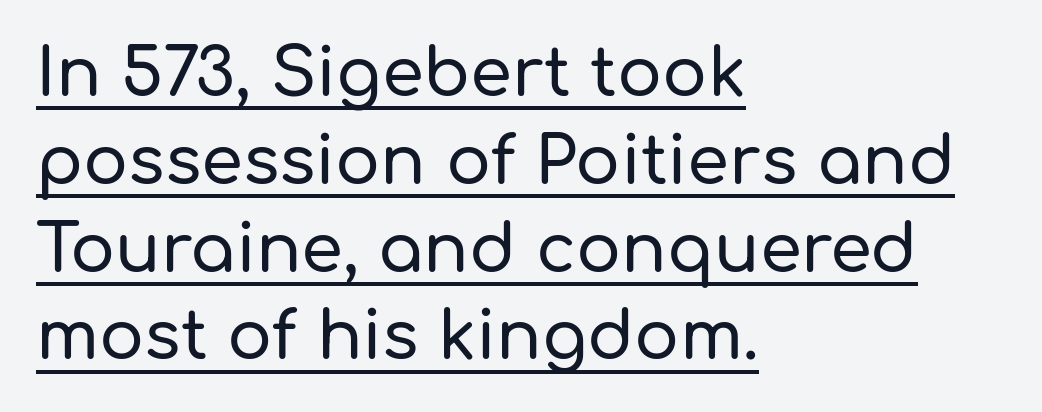
Q: Is the text italic (slanted)? A: No, it is upright.
Q: Is the typeface a serif or a sans-serif typeface? A: Sans-serif.
Q: Is the text underlined? A: Yes.
Q: How is the paragraph aligned? A: Left-aligned.
Q: Is the spacing between letters normal or unusually wide? A: Normal.
Q: Is the spacing between lines tight, normal or loose? A: Normal.
Q: Width (condensed, normal, or wide)? A: Normal.
Q: Stroke contrast? A: Low.
Q: x-height? A: Medium.
Q: Monospaced? A: No.
